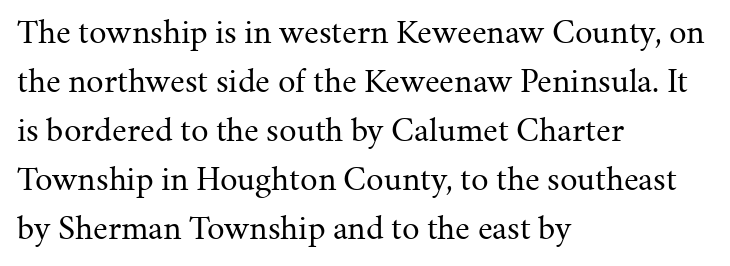
Q: Is the text bold? A: No.
Q: Is the text italic (slanted)? A: No, it is upright.
Q: Is the typeface a serif or a sans-serif typeface? A: Serif.
Q: Is the text underlined? A: No.
Q: How is the paragraph aligned? A: Left-aligned.
Q: Is the spacing between letters normal or unusually wide? A: Normal.
Q: Is the spacing between lines tight, normal or loose? A: Normal.
Q: Width (condensed, normal, or wide)? A: Normal.
Q: Stroke contrast? A: Medium.
Q: x-height? A: Medium.
Q: Monospaced? A: No.
